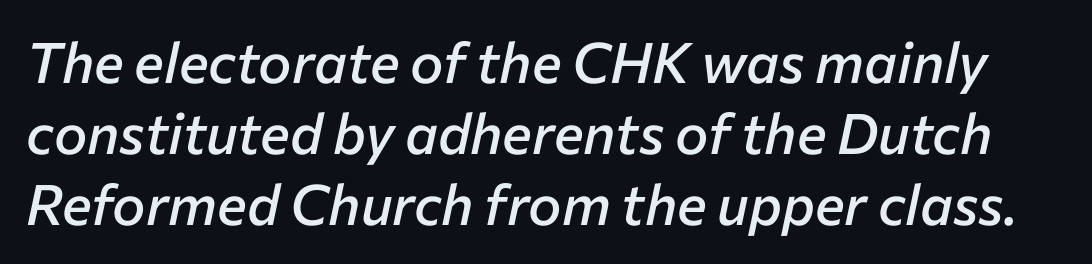
Think of a printed novel: that variable character pitch is what you see here. Spacing between characters is what you'd get straight out of the box. Slightly chunky letters — semibold, I'd say, not full bold. Each new line begins a customary step beneath the previous one.
